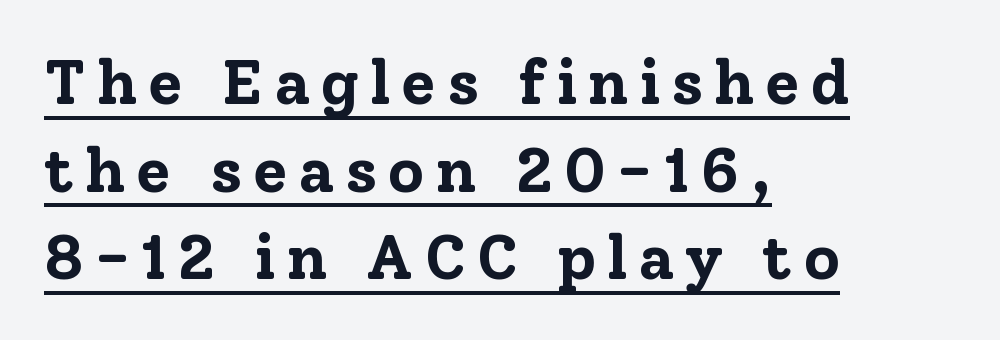
Q: Is the text bold? A: Yes.
Q: Is the text italic (slanted)? A: No, it is upright.
Q: Is the typeface a serif or a sans-serif typeface? A: Serif.
Q: Is the text underlined? A: Yes.
Q: How is the paragraph aligned? A: Left-aligned.
Q: Is the spacing between lines tight, normal or loose? A: Normal.
Q: Width (condensed, normal, or wide)? A: Normal.
Q: Stroke contrast? A: Low.
Q: x-height? A: Medium.
Q: Monospaced? A: No.
